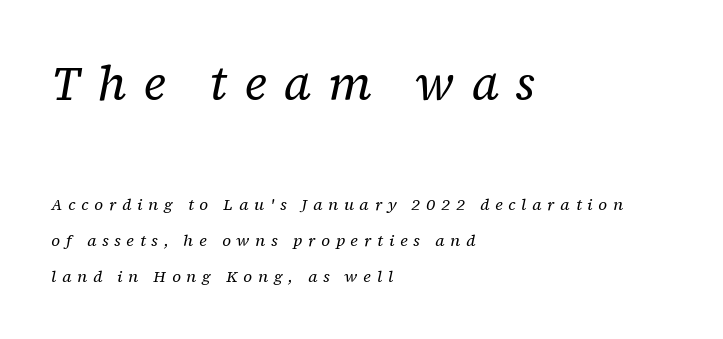
The image shows 47 px regular-weight serif type, italic (leaning right); set left-aligned, loose line spacing (2.23x), unusually wide letter spacing (+0.36 em), not underlined; the first (top) block is 2.94x larger; low stroke contrast and a medium x-height.
